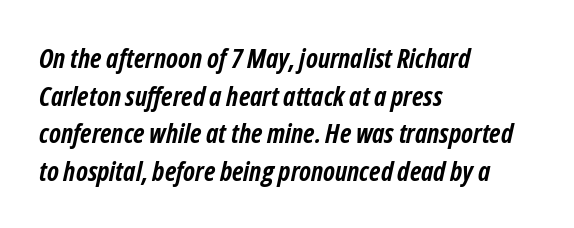
{"italic": "yes", "lean": "right", "slant_degrees": 12, "bold": "yes", "underline": "no", "align": "left", "line_spacing": "normal", "line_spacing_ratio": 1.39, "letter_spacing": "normal", "letter_spacing_em": 0.0, "glyph_px": 27}
